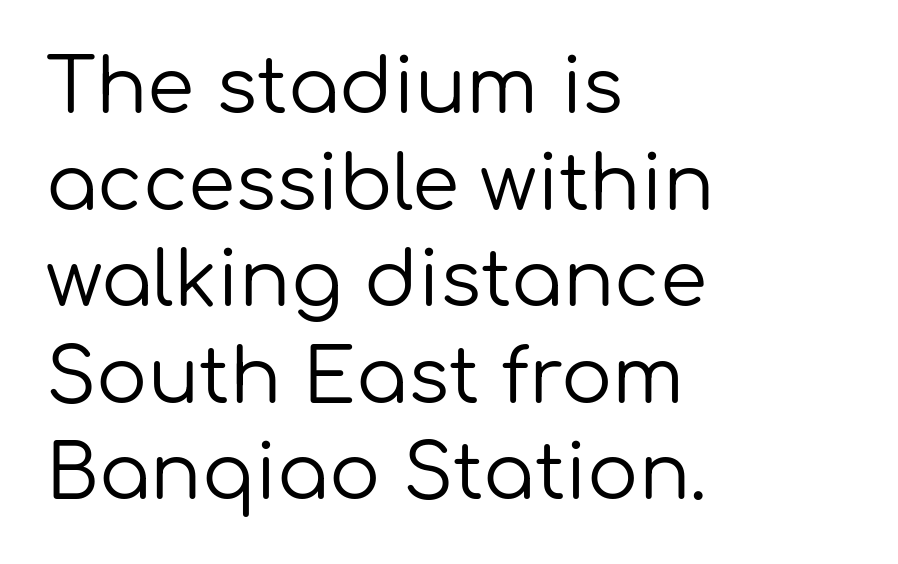
Q: Is the text bold? A: No.
Q: Is the text italic (slanted)? A: No, it is upright.
Q: Is the typeface a serif or a sans-serif typeface? A: Sans-serif.
Q: Is the text underlined? A: No.
Q: How is the paragraph aligned? A: Left-aligned.
Q: Is the spacing between letters normal or unusually wide? A: Normal.
Q: Is the spacing between lines tight, normal or loose? A: Normal.
Q: Width (condensed, normal, or wide)? A: Normal.
Q: Stroke contrast? A: Low.
Q: x-height? A: Medium.
Q: Monospaced? A: No.
